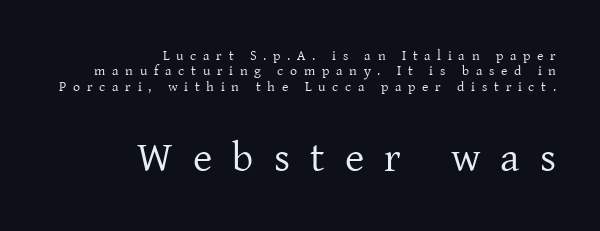
The image shows 42 px regular-weight serif type, upright; set right-aligned, tight line spacing (1.1x), unusually wide letter spacing (+0.48 em), not underlined; the second (bottom) block is 3.0x larger; low stroke contrast and a medium x-height.
